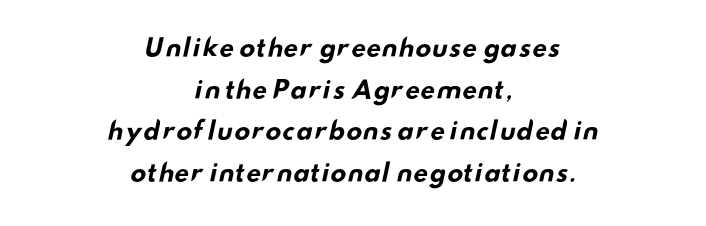
{"bold": "yes", "underline": "no", "align": "center", "line_spacing_ratio": 1.73, "letter_spacing": "normal", "letter_spacing_em": 0.0, "glyph_px": 24}
